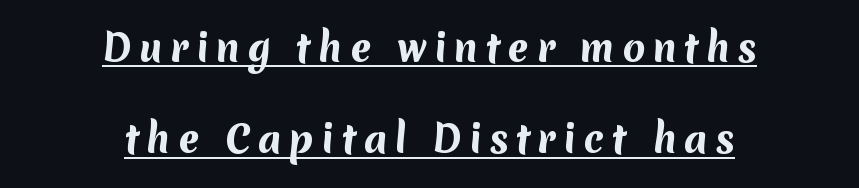
The image shows 37 px bold sans-serif type; set centered, loose line spacing (2.47x), unusually wide letter spacing (+0.2 em), underlined; medium stroke contrast and a medium x-height.
